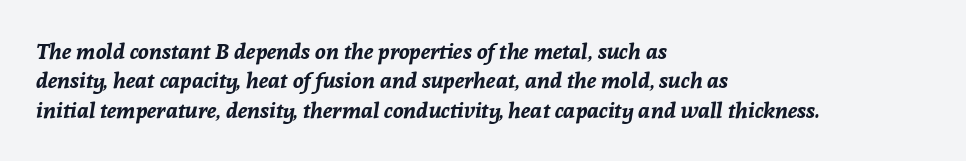
Q: Is the text bold? A: Yes.
Q: Is the text italic (slanted)? A: Yes, it leans right by about 8 degrees.
Q: Is the text underlined? A: No.
Q: How is the paragraph aligned? A: Left-aligned.
Q: Is the spacing between letters normal or unusually wide? A: Normal.
Q: Is the spacing between lines tight, normal or loose? A: Normal.
